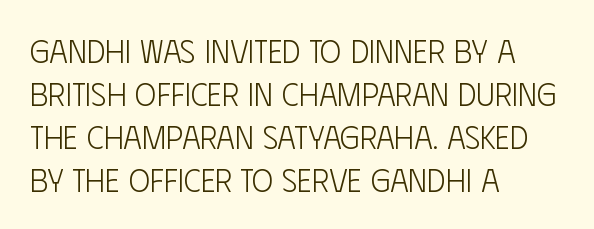
How would I describe the line gaps? Plain and ordinary. This is roman type, the default non-slanted kind. Does the copy run flush right? No — it runs flush left. Compared with typical body copy, the letter spacing here is the same.
